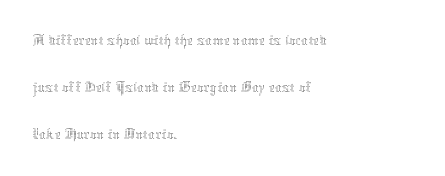
The image shows 34 px thin type, upright; set left-aligned, normal line spacing (1.38x), normal letter spacing, not underlined; medium stroke contrast and a medium x-height.
